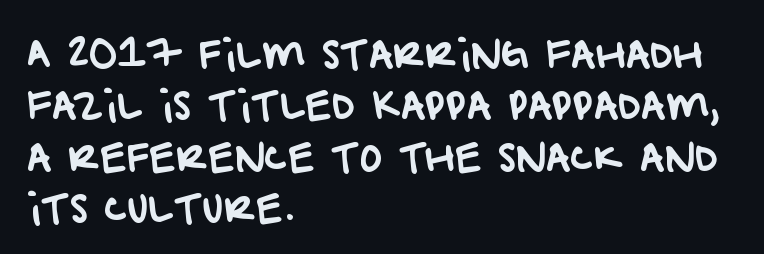
{"serif": "no", "width": "normal", "stroke_contrast": "low", "x_height": "large", "monospaced": "no", "underline": "no", "align": "left", "line_spacing": "normal", "line_spacing_ratio": 1.35, "letter_spacing": "normal", "letter_spacing_em": 0.0, "glyph_px": 38}
